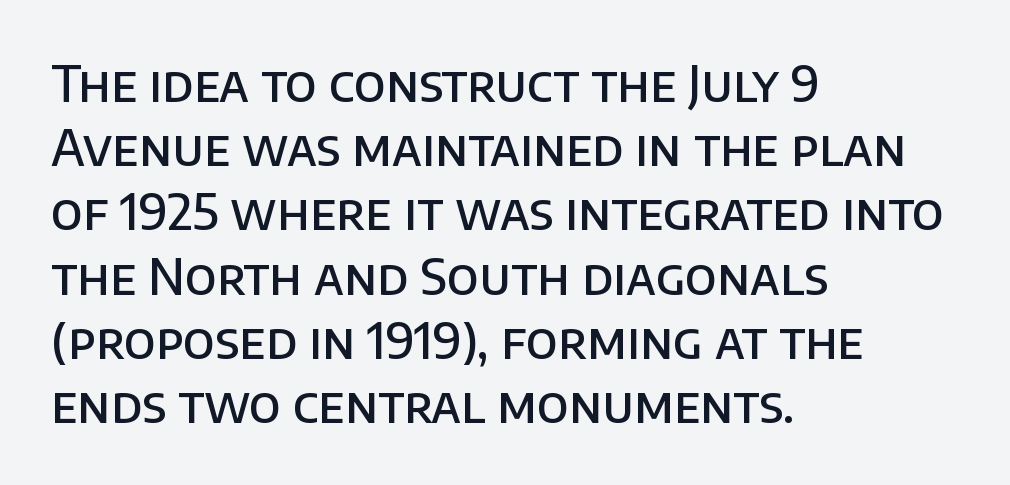
Q: Is the text bold? A: Semi-bold.
Q: Is the text italic (slanted)? A: No, it is upright.
Q: Is the typeface a serif or a sans-serif typeface? A: Sans-serif.
Q: Is the text underlined? A: No.
Q: How is the paragraph aligned? A: Left-aligned.
Q: Is the spacing between letters normal or unusually wide? A: Normal.
Q: Is the spacing between lines tight, normal or loose? A: Normal.
Q: Width (condensed, normal, or wide)? A: Normal.
Q: Stroke contrast? A: Low.
Q: x-height? A: Large.
Q: Monospaced? A: No.
